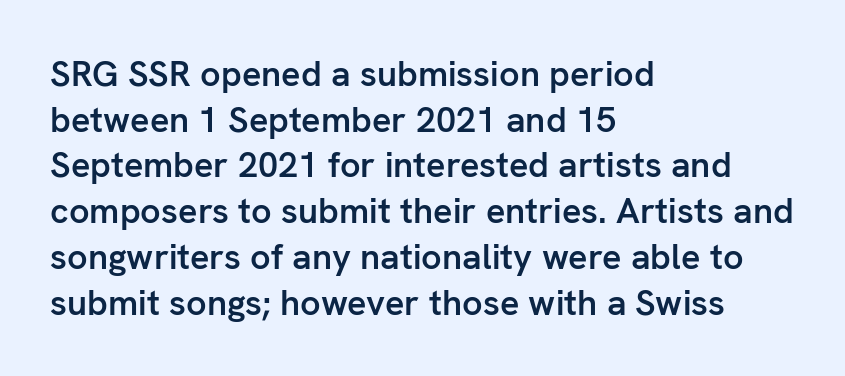
What weight is shown? A semibold, between regular and bold. Descenders are the only things crossing below the line. How are the letters spaced? Ordinarily, with no added tracking. Spacing verdict: proportional, widths tailored to each character. These lines were composed using upright roman letters.
